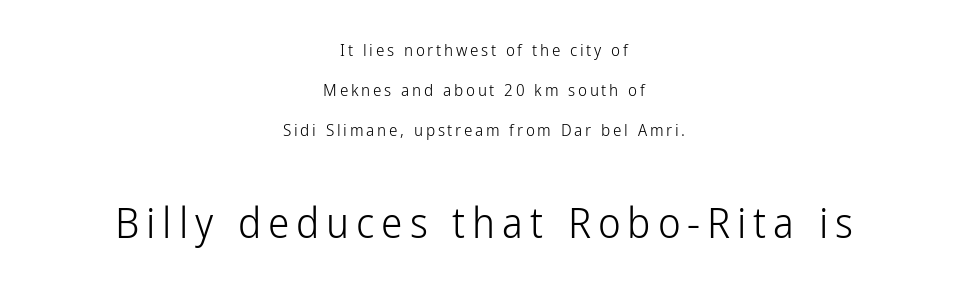
{"serif": "no", "italic": "no", "bold": "no", "weight": "light", "width": "condensed", "stroke_contrast": "low", "x_height": "medium", "monospaced": "no", "underline": "no", "align": "center", "line_spacing": "loose", "line_spacing_ratio": 2.36, "larger_block": "second", "size_ratio": 2.53, "glyph_px": 43}
